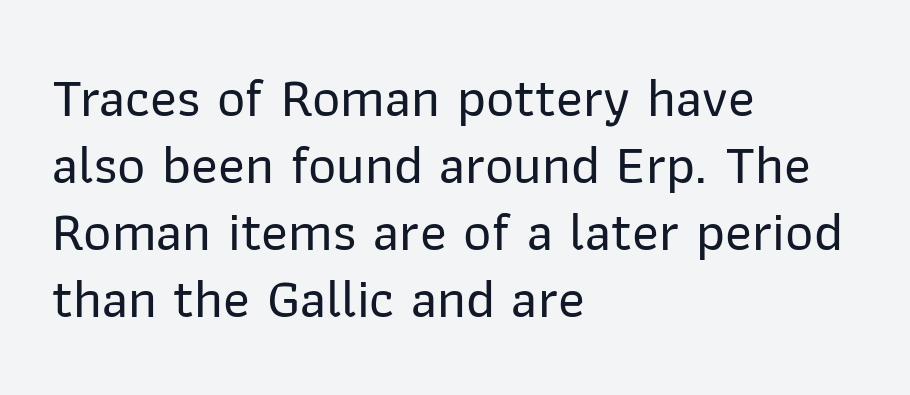
The image shows 55 px sans-serif type, upright; set left-aligned, line spacing 1.22x, normal letter spacing, not underlined; low stroke contrast and a medium x-height.
